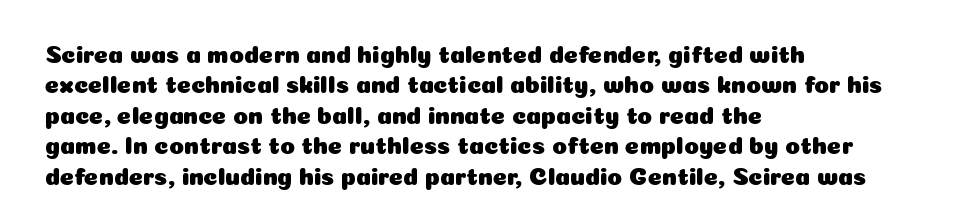
The image shows 24 px text type, upright; set left-aligned, normal line spacing (1.27x), normal letter spacing, not underlined.
